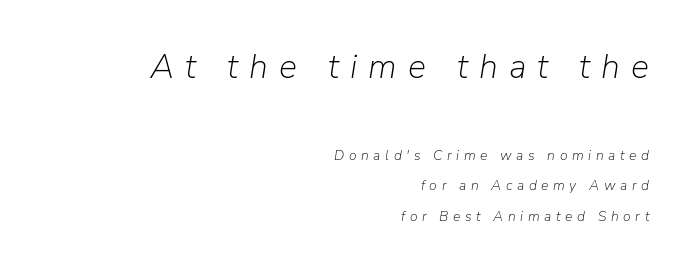
The image shows 34 px light type, italic (leaning right); set right-aligned, loose line spacing (2.19x), unusually wide letter spacing (+0.33 em), not underlined; the first (top) block is 2.43x larger; low stroke contrast and a medium x-height.
